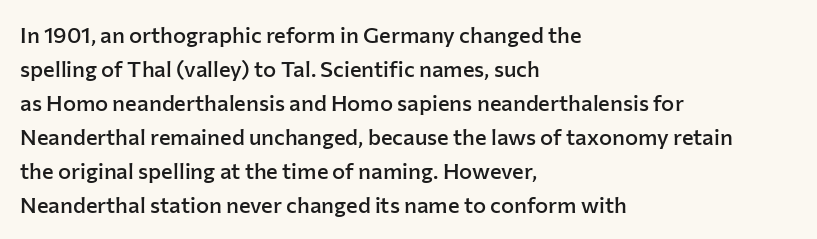
{"italic": "no", "bold": "semi", "underline": "no", "align": "left", "line_spacing": "normal", "line_spacing_ratio": 1.55, "letter_spacing": "normal", "letter_spacing_em": 0.0, "glyph_px": 22}
